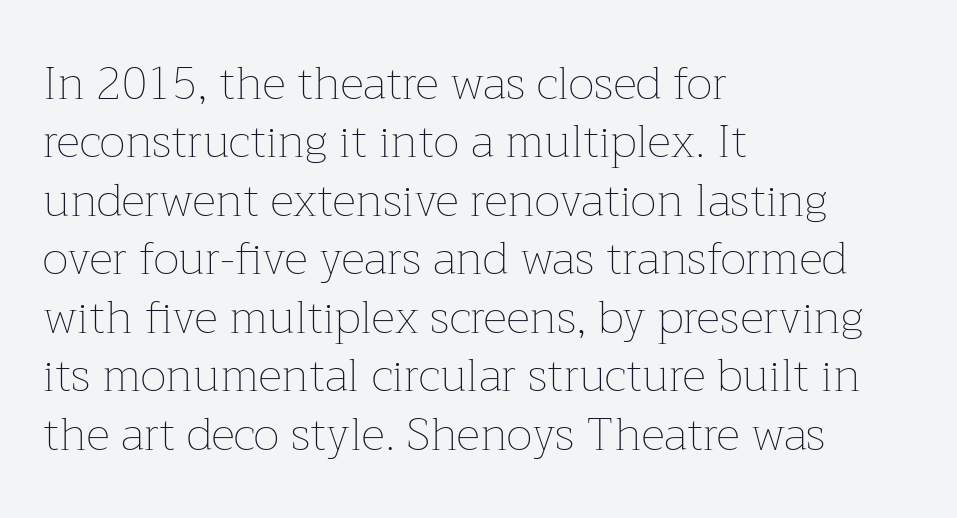
Q: Is the text bold? A: No.
Q: Is the text italic (slanted)? A: No, it is upright.
Q: Is the text underlined? A: No.
Q: How is the paragraph aligned? A: Left-aligned.
Q: Is the spacing between letters normal or unusually wide? A: Normal.
Q: Is the spacing between lines tight, normal or loose? A: Normal.
Q: Width (condensed, normal, or wide)? A: Normal.
Q: Stroke contrast? A: Low.
Q: x-height? A: Medium.
Q: Monospaced? A: No.
